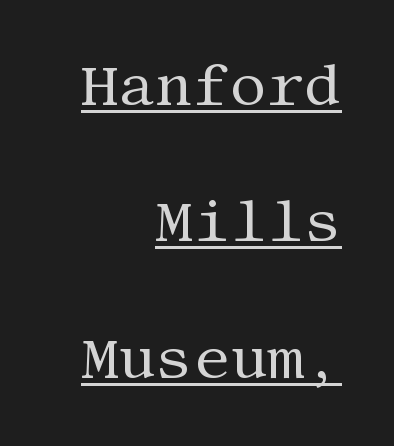
The image shows 58 px regular-weight serif type, upright; set right-aligned, loose line spacing (2.35x), normal letter spacing, underlined; medium stroke contrast and a large x-height.
